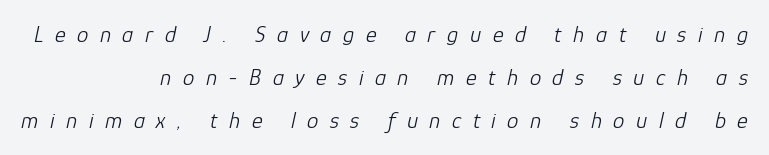
{"italic": "yes", "lean": "right", "slant_degrees": 12, "bold": "no", "underline": "no", "align": "right", "line_spacing_ratio": 1.86, "letter_spacing": "wide", "letter_spacing_em": 0.5, "glyph_px": 23}
